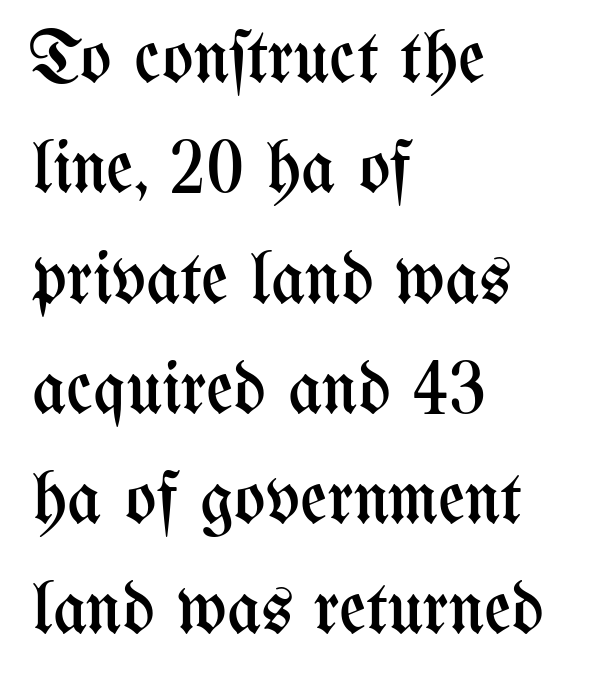
The passage shown stacks its lines at a standard gap. Clear beneath every line of the passage. Layout note: lines flush left. Nothing unusual about the tracking: characters are spaced as the font intends.
